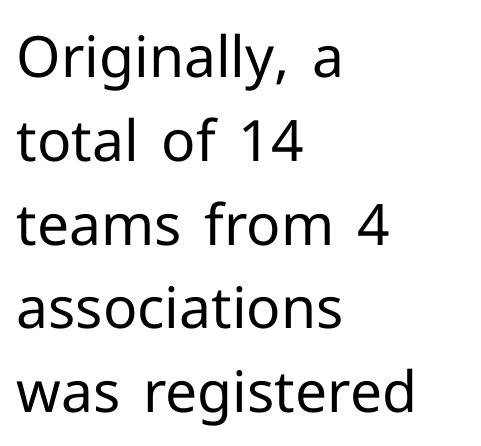
The image shows 57 px regular-weight sans-serif type, upright; set left-aligned, normal line spacing (1.47x), normal letter spacing, not underlined; low stroke contrast and a medium x-height.
